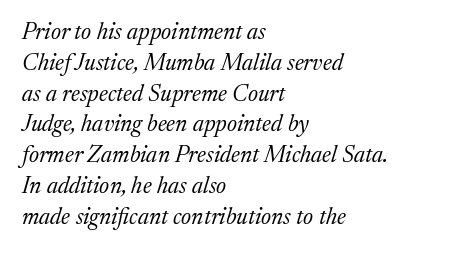
The image shows 23 px text type, italic (leaning right); set left-aligned, normal line spacing (1.34x), normal letter spacing, not underlined.
